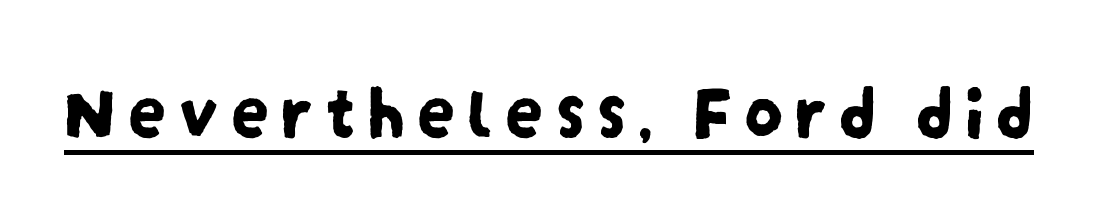
{"serif": "no", "width": "condensed", "stroke_contrast": "low", "x_height": "large", "monospaced": "no", "underline": "yes", "glyph_px": 78}
